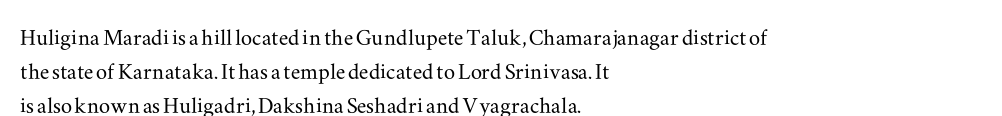
{"serif": "yes", "italic": "no", "width": "wide", "stroke_contrast": "medium", "x_height": "small", "monospaced": "no", "underline": "no", "align": "left", "line_spacing_ratio": 1.21, "letter_spacing": "normal", "letter_spacing_em": 0.0, "glyph_px": 28}
